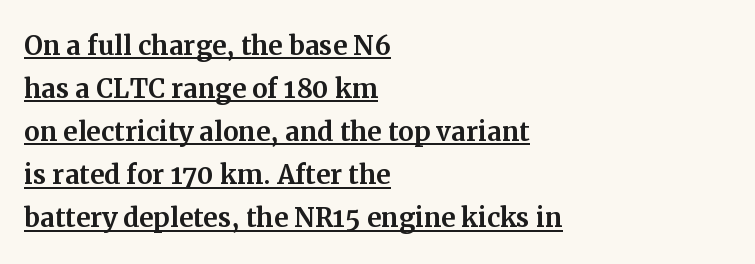
Characters follow at the spacing the type designer built in. If you drew a ruler down the left edge, every line would touch it. Style check: upright. A typesetter would call this proportional, since set widths differ per character.
